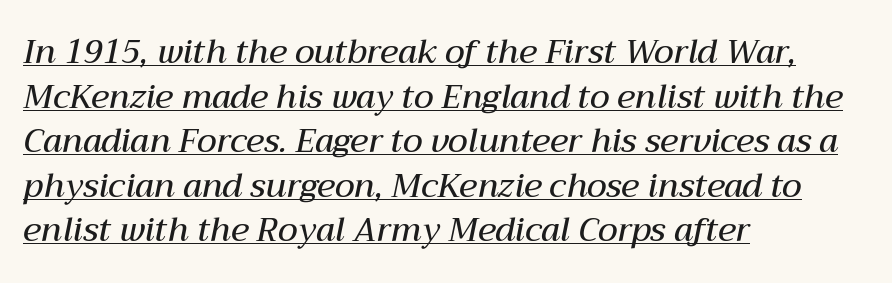
The strokes are fattened partway — semibold, not bold. The line texture is even and compact thanks to regular tracking. The block of text has a typical density, with ordinary space between rows. The paragraph shown leans on its left margin. The specimen reads as italic at a glance.
